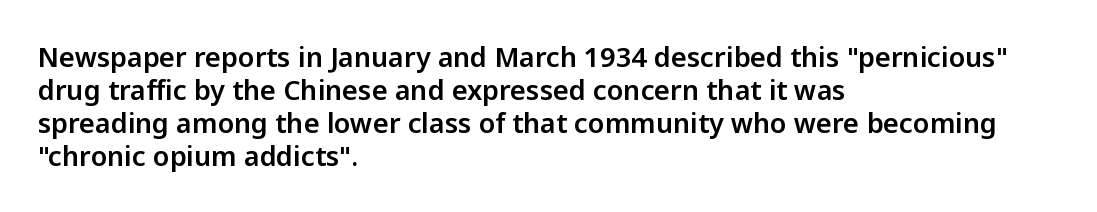
No extra tracking has been applied to these lines. Check the space under the baseline: it is left empty. The font's upright variant was chosen for this text. Casual observation: everything's shoved over to the left.
